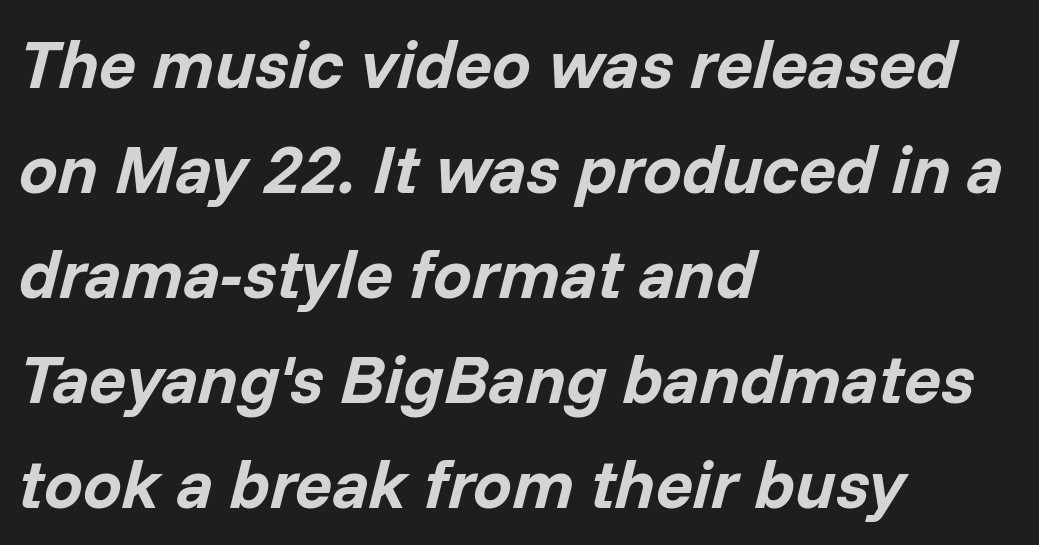
The image shows 69 px bold type, italic (leaning right); set left-aligned, normal line spacing (1.52x), normal letter spacing, not underlined; low stroke contrast and a medium x-height.
